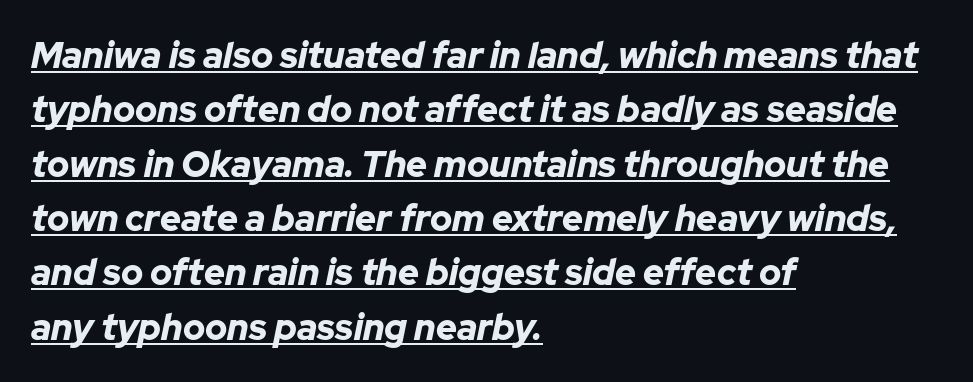
{"italic": "yes", "lean": "right", "slant_degrees": 12, "bold": "yes", "weight": "bold", "width": "normal", "stroke_contrast": "low", "x_height": "medium", "monospaced": "no", "underline": "yes", "align": "left", "line_spacing": "normal", "line_spacing_ratio": 1.51, "letter_spacing": "normal", "letter_spacing_em": 0.0, "glyph_px": 36}
